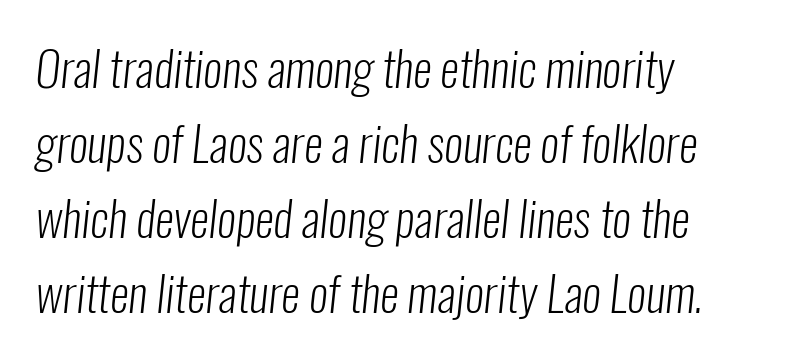
{"serif": "no", "bold": "no", "weight": "light", "width": "condensed", "stroke_contrast": "low", "x_height": "medium", "monospaced": "no", "underline": "no", "align": "left", "line_spacing": "normal", "line_spacing_ratio": 1.56, "letter_spacing": "normal", "letter_spacing_em": 0.0, "glyph_px": 48}
